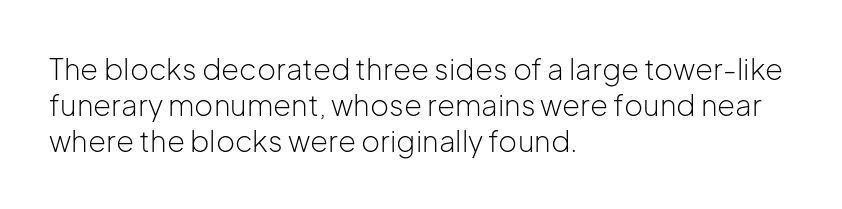
The image shows 29 px light sans-serif type, upright; set left-aligned, normal line spacing (1.25x), normal letter spacing, not underlined; low stroke contrast and a medium x-height.
